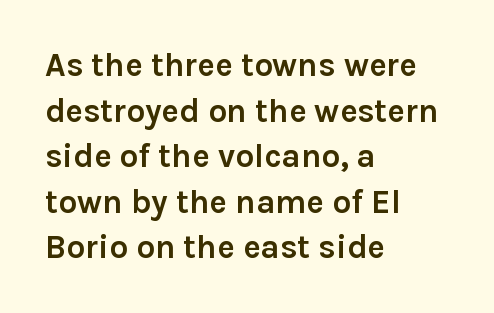
The image shows 33 px semibold sans-serif type, upright; set left-aligned, normal line spacing (1.38x), normal letter spacing, not underlined; low stroke contrast and a medium x-height.
